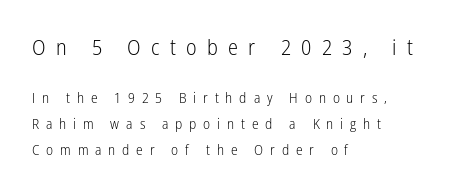
The image shows 21 px text type, upright; set left-aligned, line spacing 1.87x, unusually wide letter spacing (+0.49 em), not underlined; the first (top) block is 1.5x larger.
